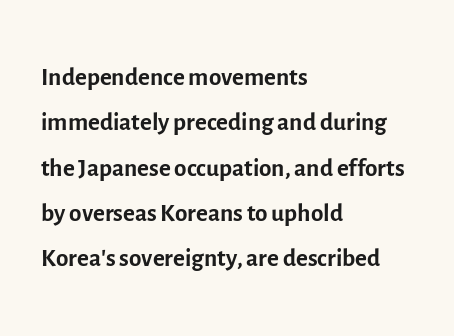
The image shows 36 px regular-weight sans-serif type, upright; set left-aligned, normal line spacing (1.26x), normal letter spacing, not underlined; a medium x-height.
